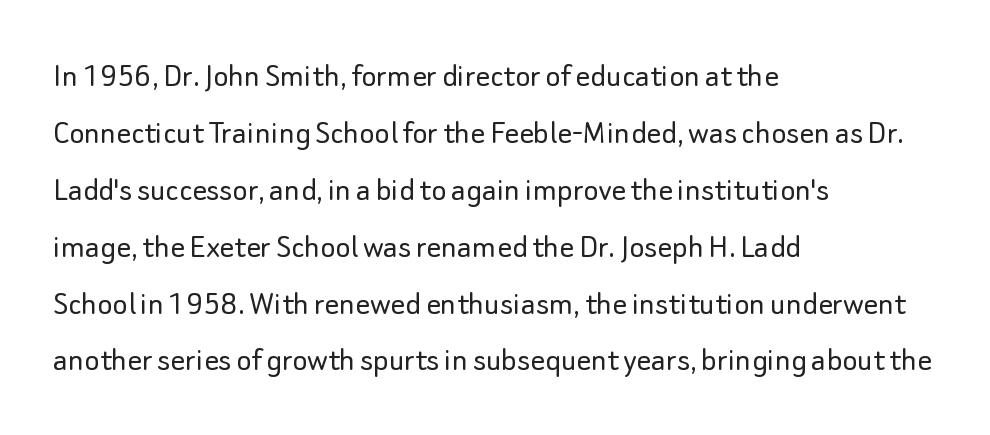
Q: Is the text bold? A: No.
Q: Is the text italic (slanted)? A: No, it is upright.
Q: Is the typeface a serif or a sans-serif typeface? A: Sans-serif.
Q: Is the text underlined? A: No.
Q: How is the paragraph aligned? A: Left-aligned.
Q: Is the spacing between letters normal or unusually wide? A: Normal.
Q: Is the spacing between lines tight, normal or loose? A: Normal.
Q: Width (condensed, normal, or wide)? A: Normal.
Q: Stroke contrast? A: Low.
Q: x-height? A: Small.
Q: Monospaced? A: No.
